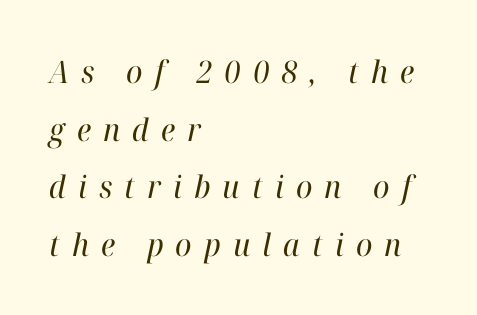
The image shows 31 px regular-weight serif type, italic (leaning right); set left-aligned, line spacing 1.86x, unusually wide letter spacing (+0.39 em), not underlined; high stroke contrast and a medium x-height.
